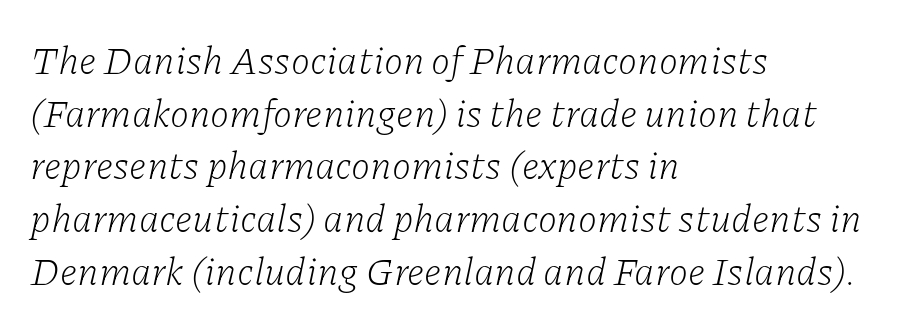
Q: Is the text bold? A: No.
Q: Is the text italic (slanted)? A: Yes, it leans right by about 11 degrees.
Q: Is the typeface a serif or a sans-serif typeface? A: Serif.
Q: Is the text underlined? A: No.
Q: How is the paragraph aligned? A: Left-aligned.
Q: Is the spacing between letters normal or unusually wide? A: Normal.
Q: Is the spacing between lines tight, normal or loose? A: Normal.
Q: Width (condensed, normal, or wide)? A: Normal.
Q: Stroke contrast? A: Low.
Q: x-height? A: Medium.
Q: Monospaced? A: No.
